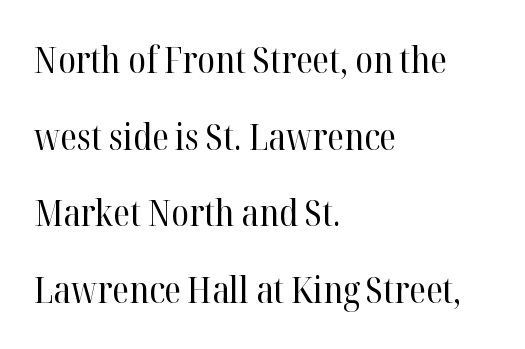
Q: Is the text bold? A: No.
Q: Is the text italic (slanted)? A: No, it is upright.
Q: Is the typeface a serif or a sans-serif typeface? A: Serif.
Q: Is the text underlined? A: No.
Q: How is the paragraph aligned? A: Left-aligned.
Q: Is the spacing between letters normal or unusually wide? A: Normal.
Q: Is the spacing between lines tight, normal or loose? A: Loose.
Q: Width (condensed, normal, or wide)? A: Normal.
Q: Stroke contrast? A: High.
Q: x-height? A: Medium.
Q: Monospaced? A: No.
